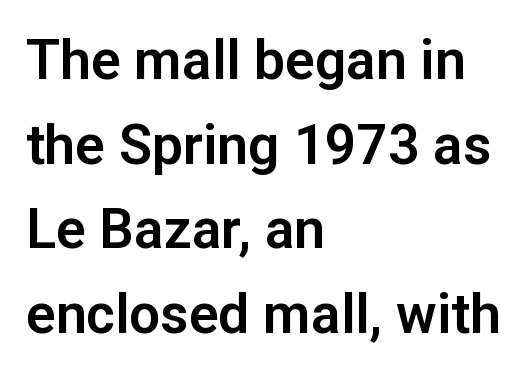
Q: Is the text italic (slanted)? A: No, it is upright.
Q: Is the typeface a serif or a sans-serif typeface? A: Sans-serif.
Q: Is the text underlined? A: No.
Q: How is the paragraph aligned? A: Left-aligned.
Q: Is the spacing between letters normal or unusually wide? A: Normal.
Q: Is the spacing between lines tight, normal or loose? A: Normal.
Q: Width (condensed, normal, or wide)? A: Normal.
Q: Stroke contrast? A: Low.
Q: x-height? A: Medium.
Q: Monospaced? A: No.
